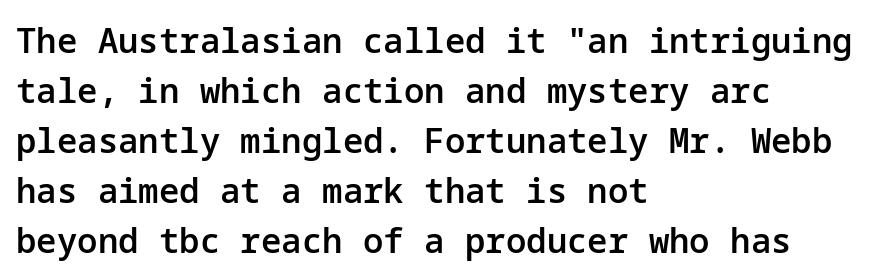
{"serif": "no", "italic": "no", "bold": "semi", "weight": "semibold", "width": "normal", "stroke_contrast": "low", "x_height": "medium", "underline": "no", "align": "left", "line_spacing": "normal", "line_spacing_ratio": 1.47, "letter_spacing": "normal", "letter_spacing_em": 0.0, "glyph_px": 34}
